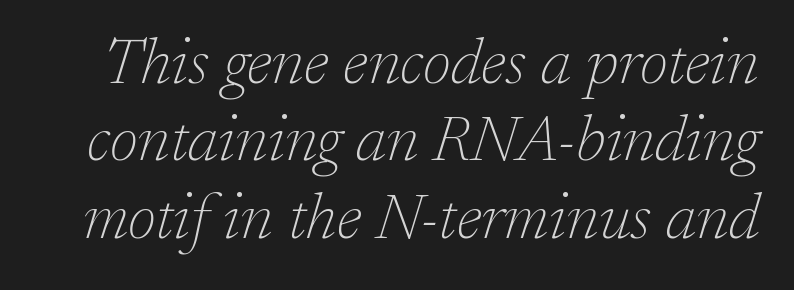
The image shows 64 px thin serif type, italic (leaning right); set line spacing 1.21x, normal letter spacing, not underlined; low stroke contrast and a medium x-height.
